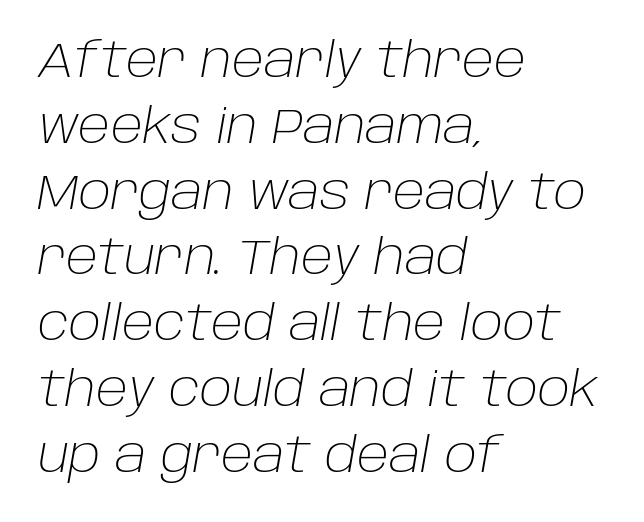
The weight would be labelled regular, book, light, or lighter still. Quick note: underline off. Visually the block forms a straight wall on the left and a jagged coastline on the right. Leading: standard. You can tell it's italic because the verticals aren't actually vertical. Each letter keeps its own natural width here, so spacing adapts to shape.
